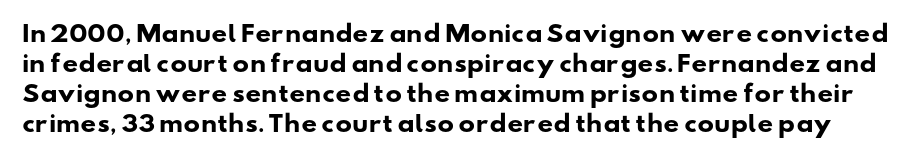
The image shows 22 px bold type; set normal line spacing (1.37x), normal letter spacing, not underlined.
